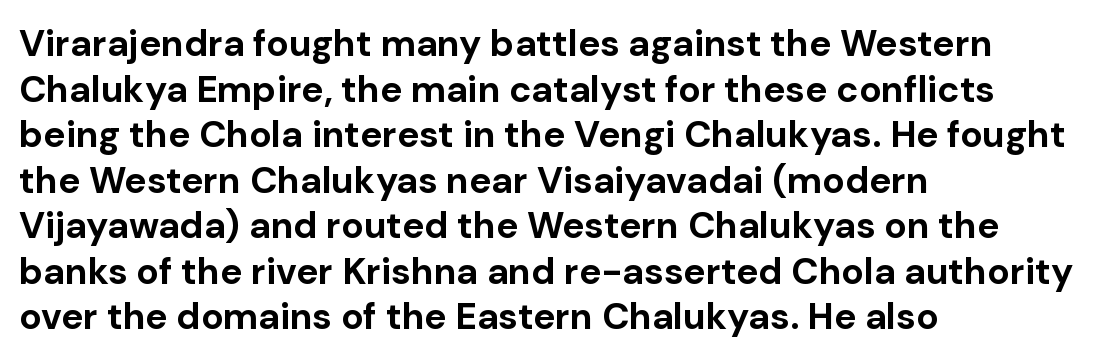
Quick note: underline off. Students, this is bold: see how much ink each stroke carries. These lines are rendered in a variable-pitch font. The letters stand straight up with perfectly vertical stems. This rendering employs a face without finishing strokes, i.e., a sans-serif.
